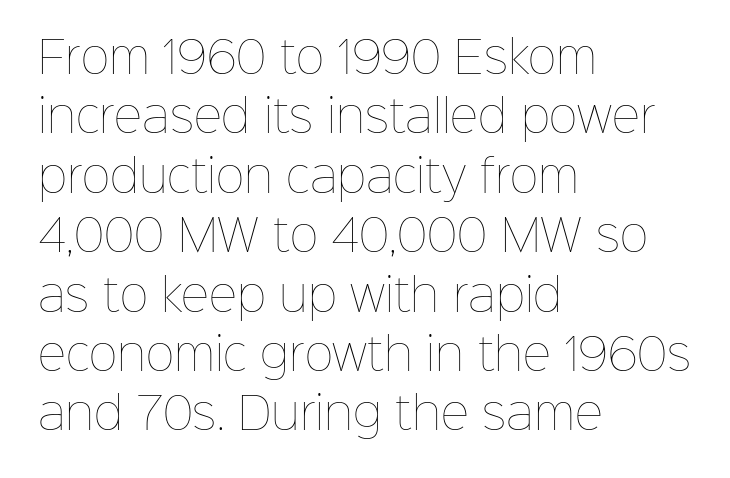
Stems here are at most as thick as an everyday book face. Bare-footed words on every line. Varying glyph widths throughout — classic text-font behaviour. Every character sits straight up, as roman type does.
